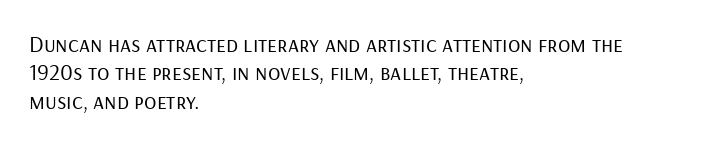
{"italic": "no", "bold": "no", "underline": "no", "align": "left", "line_spacing_ratio": 1.23, "letter_spacing": "normal", "letter_spacing_em": 0.0, "glyph_px": 23}
